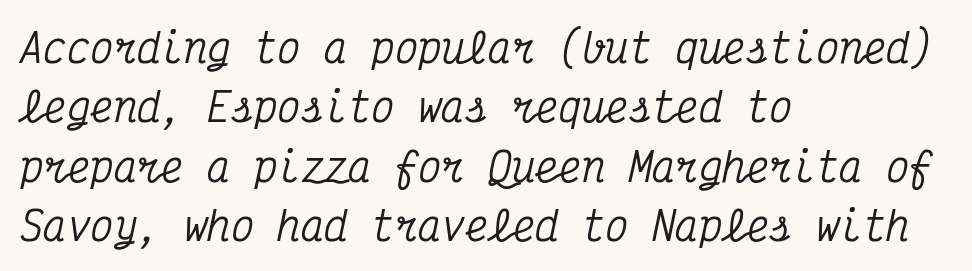
Q: Is the text italic (slanted)? A: Yes, it leans right by about 12 degrees.
Q: Is the typeface a serif or a sans-serif typeface? A: Serif.
Q: Is the text underlined? A: No.
Q: How is the paragraph aligned? A: Left-aligned.
Q: Is the spacing between letters normal or unusually wide? A: Normal.
Q: Is the spacing between lines tight, normal or loose? A: Normal.
Q: Width (condensed, normal, or wide)? A: Condensed.
Q: Stroke contrast? A: Medium.
Q: x-height? A: Medium.
Q: Monospaced? A: Yes.
